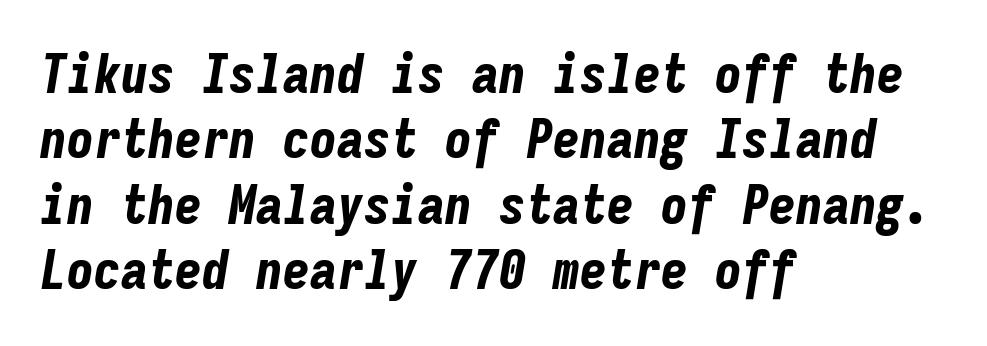
Slanted lettering throughout. Do the characters align in a grid? Yes, the font is monospaced. This is heavy type, rendered in bold. Type without underlining. The passage is arranged the way most books set body copy — flush left.
